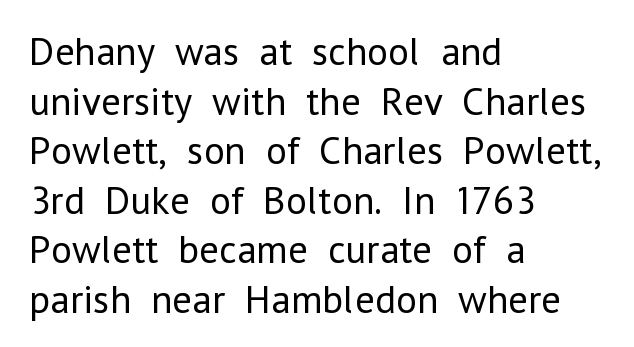
Q: Is the text bold? A: No.
Q: Is the text italic (slanted)? A: No, it is upright.
Q: Is the typeface a serif or a sans-serif typeface? A: Sans-serif.
Q: Is the text underlined? A: No.
Q: How is the paragraph aligned? A: Left-aligned.
Q: Is the spacing between letters normal or unusually wide? A: Normal.
Q: Width (condensed, normal, or wide)? A: Normal.
Q: Stroke contrast? A: Low.
Q: x-height? A: Medium.
Q: Monospaced? A: No.
